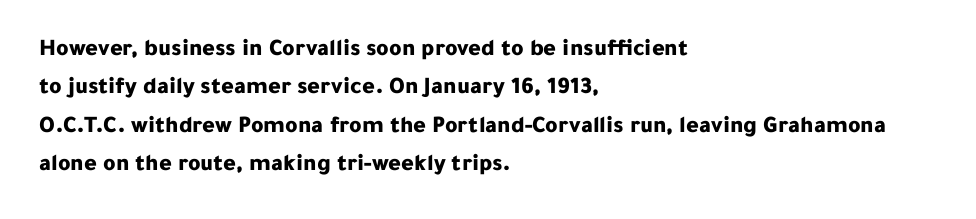
Q: Is the text bold? A: Yes.
Q: Is the text italic (slanted)? A: No, it is upright.
Q: Is the text underlined? A: No.
Q: How is the paragraph aligned? A: Left-aligned.
Q: Is the spacing between letters normal or unusually wide? A: Normal.
Q: Is the spacing between lines tight, normal or loose? A: Normal.
